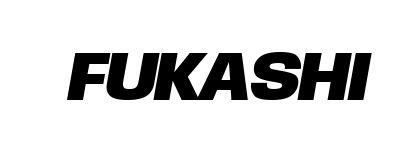
Each row of text sits above clean, open space. Standard letterfit; no display-style spreading of the glyphs. Each letter keeps its own natural width here, so spacing adapts to shape. Does the type have serifs? No, each stem ends abruptly.
